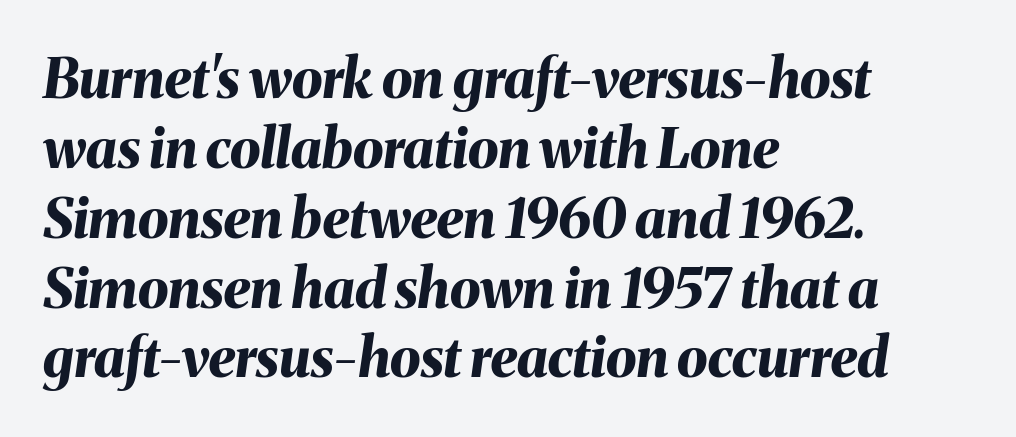
Would a proofreader flag this as italicized? Yes. Does the copy run flush right? No — it runs flush left. The passage shown is typed in a proportional face where columns would drift. Plain, unruled lines of type.
